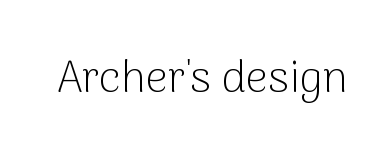
The image shows 44 px light sans-serif type, upright; set normal letter spacing, not underlined; low stroke contrast and a medium x-height.
